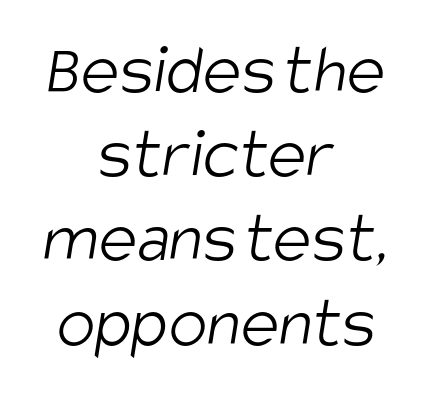
Q: Is the text bold? A: No.
Q: Is the typeface a serif or a sans-serif typeface? A: Sans-serif.
Q: Is the text underlined? A: No.
Q: How is the paragraph aligned? A: Centered.
Q: Is the spacing between letters normal or unusually wide? A: Normal.
Q: Width (condensed, normal, or wide)? A: Condensed.
Q: Stroke contrast? A: Low.
Q: x-height? A: Large.
Q: Monospaced? A: No.
